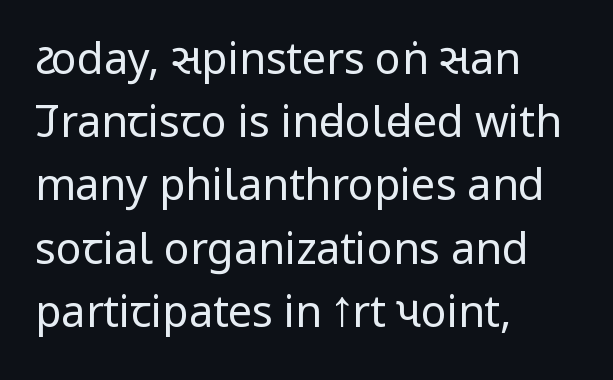
Q: Is the text bold? A: No.
Q: Is the text italic (slanted)? A: No, it is upright.
Q: Is the typeface a serif or a sans-serif typeface? A: Sans-serif.
Q: Is the text underlined? A: No.
Q: How is the paragraph aligned? A: Left-aligned.
Q: Is the spacing between letters normal or unusually wide? A: Normal.
Q: Is the spacing between lines tight, normal or loose? A: Normal.
Q: Width (condensed, normal, or wide)? A: Condensed.
Q: Stroke contrast? A: Low.
Q: x-height? A: Large.
Q: Monospaced? A: No.
